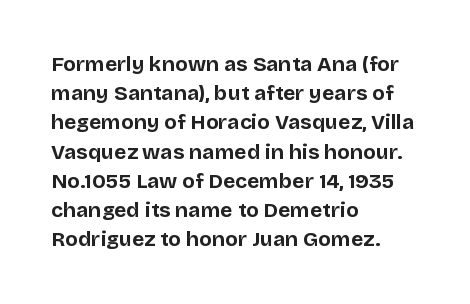
When letters stand straight like this, we call the style roman or upright. Line starts are locked; line ends wander. Quick note: underline off. Words appear dense and cohesive because spacing is normal. A normal amount of white space separates one row of letters from the next.
